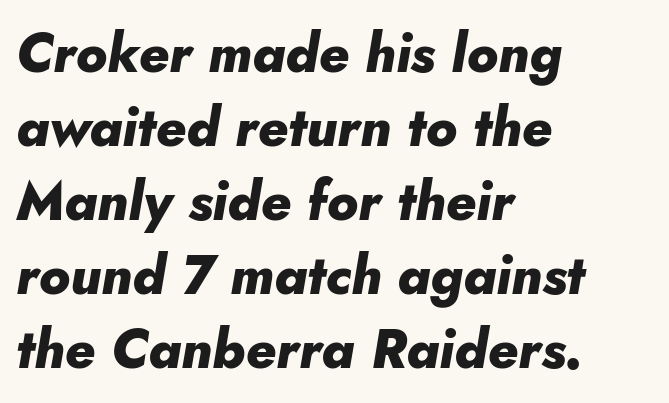
Rows of type keep a routine distance in the vertical direction. The characters look thick and weighty, a clear bold. These lines are rendered in a variable-pitch font. The lettering tilts uniformly, giving the passage an italic look.
